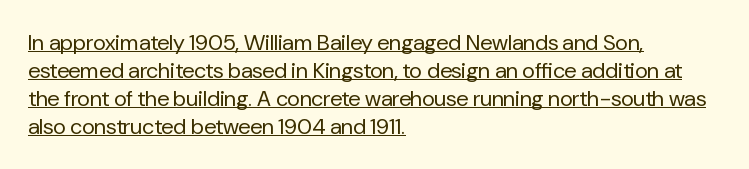
{"italic": "no", "bold": "no", "underline": "yes", "align": "left", "line_spacing": "normal", "line_spacing_ratio": 1.27, "letter_spacing": "normal", "letter_spacing_em": 0.0, "glyph_px": 22}
